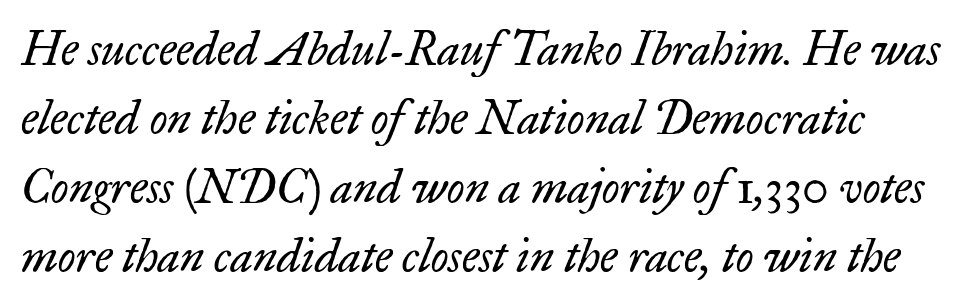
{"serif": "yes", "italic": "yes", "lean": "right", "slant_degrees": 17, "bold": "no", "weight": "regular", "width": "normal", "stroke_contrast": "low", "x_height": "small", "monospaced": "no", "underline": "no", "line_spacing": "normal", "line_spacing_ratio": 1.5, "letter_spacing": "normal", "letter_spacing_em": 0.0, "glyph_px": 46}
